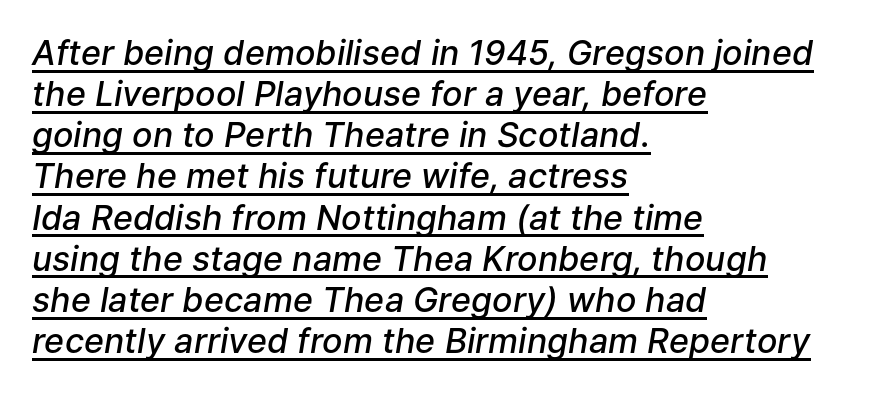
Q: Is the text bold? A: Semi-bold.
Q: Is the text italic (slanted)? A: Yes, it leans right by about 9 degrees.
Q: Is the text underlined? A: Yes.
Q: How is the paragraph aligned? A: Left-aligned.
Q: Is the spacing between letters normal or unusually wide? A: Normal.
Q: Width (condensed, normal, or wide)? A: Normal.
Q: Stroke contrast? A: Low.
Q: x-height? A: Medium.
Q: Monospaced? A: No.
